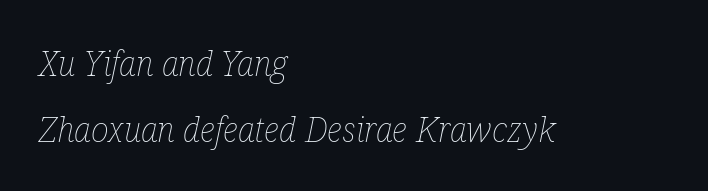
{"italic": "yes", "lean": "right", "slant_degrees": 12, "bold": "no", "weight": "thin", "width": "condensed", "stroke_contrast": "low", "x_height": "medium", "monospaced": "no", "underline": "no", "align": "left", "line_spacing": "loose", "line_spacing_ratio": 1.94, "letter_spacing": "normal", "letter_spacing_em": 0.0, "glyph_px": 34}
